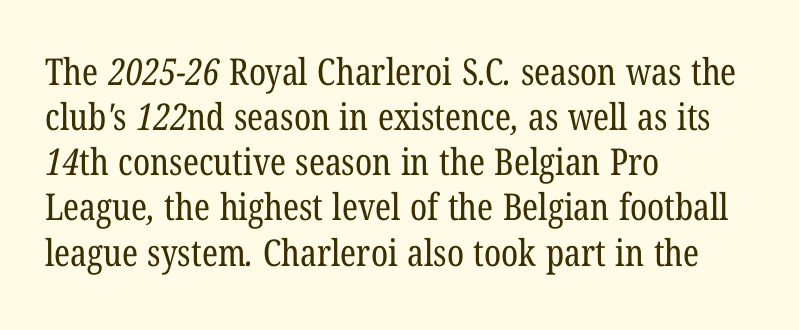
The image shows 37 px regular-weight, condensed serif type; set left-aligned, line spacing 1.22x, normal letter spacing, not underlined; low stroke contrast and a medium x-height.
